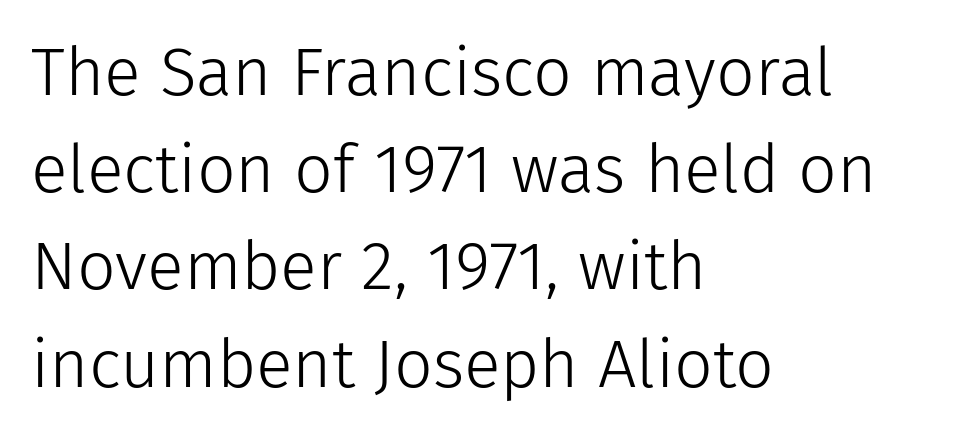
Q: Is the text bold? A: No.
Q: Is the text italic (slanted)? A: No, it is upright.
Q: Is the typeface a serif or a sans-serif typeface? A: Sans-serif.
Q: Is the text underlined? A: No.
Q: How is the paragraph aligned? A: Left-aligned.
Q: Is the spacing between letters normal or unusually wide? A: Normal.
Q: Is the spacing between lines tight, normal or loose? A: Normal.
Q: Width (condensed, normal, or wide)? A: Normal.
Q: Stroke contrast? A: Low.
Q: x-height? A: Medium.
Q: Monospaced? A: No.
